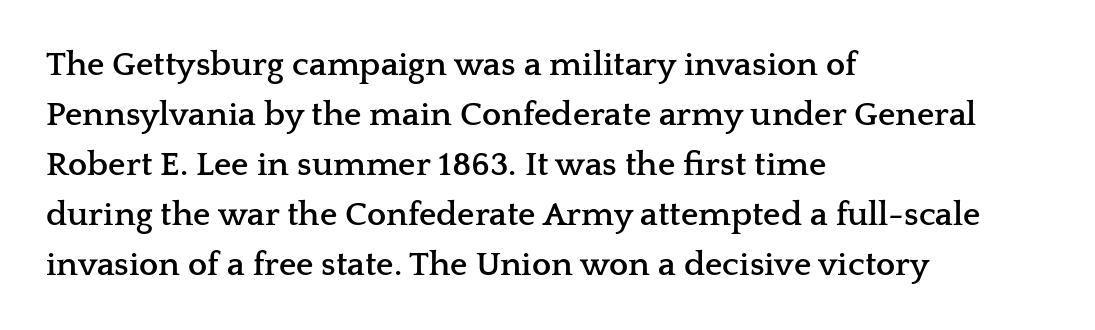
The image shows 34 px semibold, wide serif type, upright; set left-aligned, normal line spacing (1.47x), normal letter spacing, not underlined; low stroke contrast and a medium x-height.
